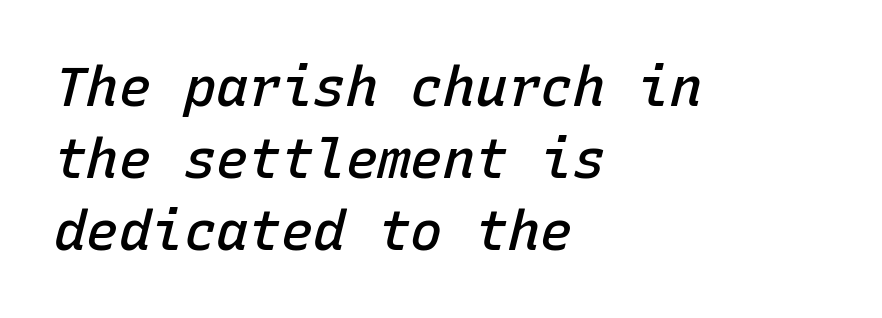
A clean baseline with only descenders dipping below it. The line texture is even and compact thanks to regular tracking. A typesetter would call this monospace, since all characters share one set width. The passage is arranged the way most books set body copy — flush left. Students, observe: this is what conventionally led text looks like.
